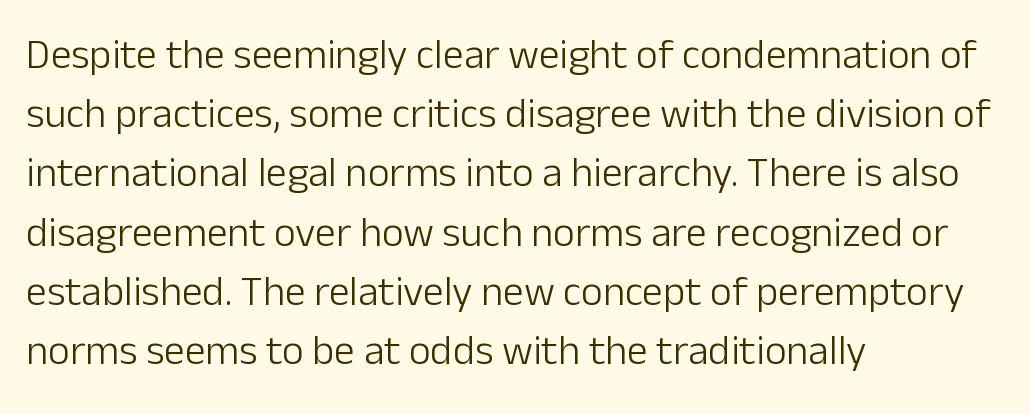
The image shows 42 px light sans-serif type, upright; set left-aligned, normal line spacing (1.41x), normal letter spacing, not underlined; low stroke contrast and a medium x-height.
